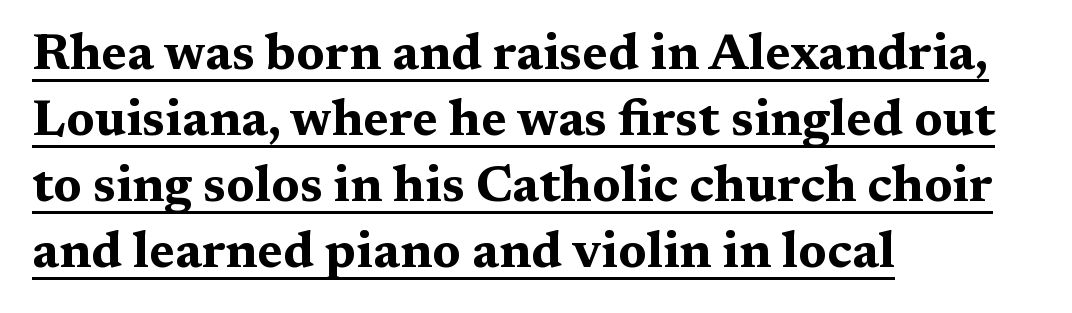
Q: Is the text bold? A: Yes.
Q: Is the text italic (slanted)? A: No, it is upright.
Q: Is the typeface a serif or a sans-serif typeface? A: Serif.
Q: Is the text underlined? A: Yes.
Q: How is the paragraph aligned? A: Left-aligned.
Q: Is the spacing between letters normal or unusually wide? A: Normal.
Q: Is the spacing between lines tight, normal or loose? A: Normal.
Q: Width (condensed, normal, or wide)? A: Wide.
Q: Stroke contrast? A: Medium.
Q: x-height? A: Medium.
Q: Monospaced? A: No.
